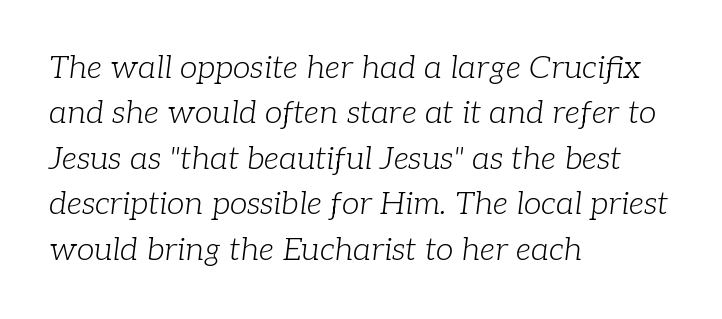
The passage shown has conventional tracking throughout. Vertical spacing — default. Are there feet on the stems? There are — it's a serif. The letters are slanted; this is an italic face. Note the varied advance widths — an 'i' is clearly narrower than an 'm'. This reads as an unemphasized weight, regular at the heaviest.
